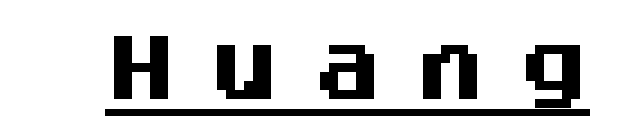
{"serif": "no", "italic": "no", "bold": "yes", "weight": "heavy", "width": "normal", "stroke_contrast": "medium", "x_height": "large", "monospaced": "no", "underline": "yes", "letter_spacing": "wide", "letter_spacing_em": 0.43, "glyph_px": 72}
